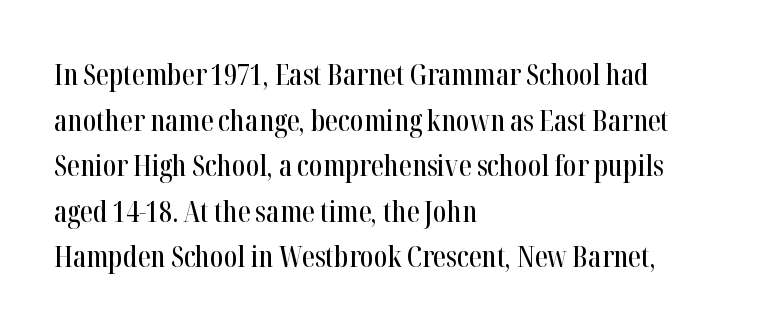
Q: Is the text italic (slanted)? A: No, it is upright.
Q: Is the typeface a serif or a sans-serif typeface? A: Serif.
Q: Is the text underlined? A: No.
Q: How is the paragraph aligned? A: Left-aligned.
Q: Is the spacing between letters normal or unusually wide? A: Normal.
Q: Is the spacing between lines tight, normal or loose? A: Normal.
Q: Width (condensed, normal, or wide)? A: Condensed.
Q: Stroke contrast? A: High.
Q: x-height? A: Medium.
Q: Monospaced? A: No.
